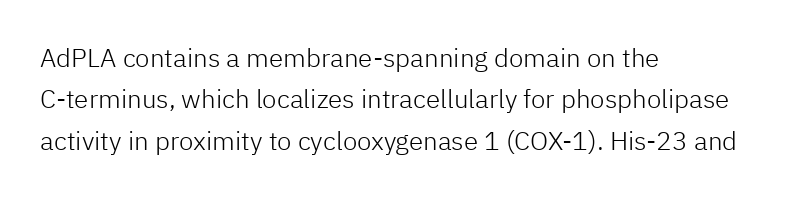
Each stroke keeps to a modest, everyday thickness or less. Whoever set this chose a conventional vertical rhythm. Caption: multi-line text, flush left, ragged right. Underlining? Definitely not there.
